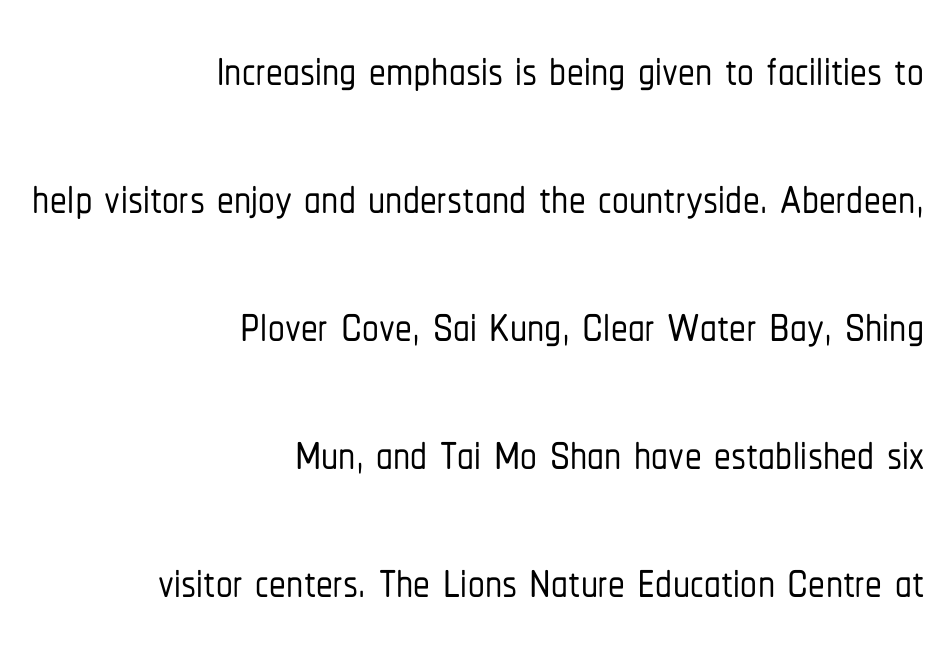
{"serif": "no", "italic": "no", "width": "condensed", "stroke_contrast": "low", "x_height": "medium", "monospaced": "no", "underline": "no", "align": "right", "line_spacing": "loose", "line_spacing_ratio": 1.91, "letter_spacing": "normal", "letter_spacing_em": 0.0, "glyph_px": 67}
